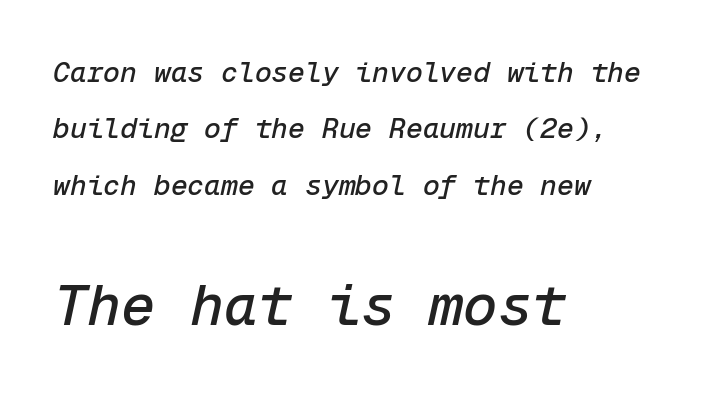
Q: Is the text italic (slanted)? A: Yes, it leans right by about 12 degrees.
Q: Is the text underlined? A: No.
Q: How is the paragraph aligned? A: Left-aligned.
Q: Is the spacing between letters normal or unusually wide? A: Normal.
Q: Is the spacing between lines tight, normal or loose? A: Loose.
Q: Which block of text is set in a larger size, the first (top) or the second (bottom)? A: The second (bottom) one.
Q: Width (condensed, normal, or wide)? A: Normal.
Q: Stroke contrast? A: Low.
Q: x-height? A: Medium.
Q: Monospaced? A: Yes.
